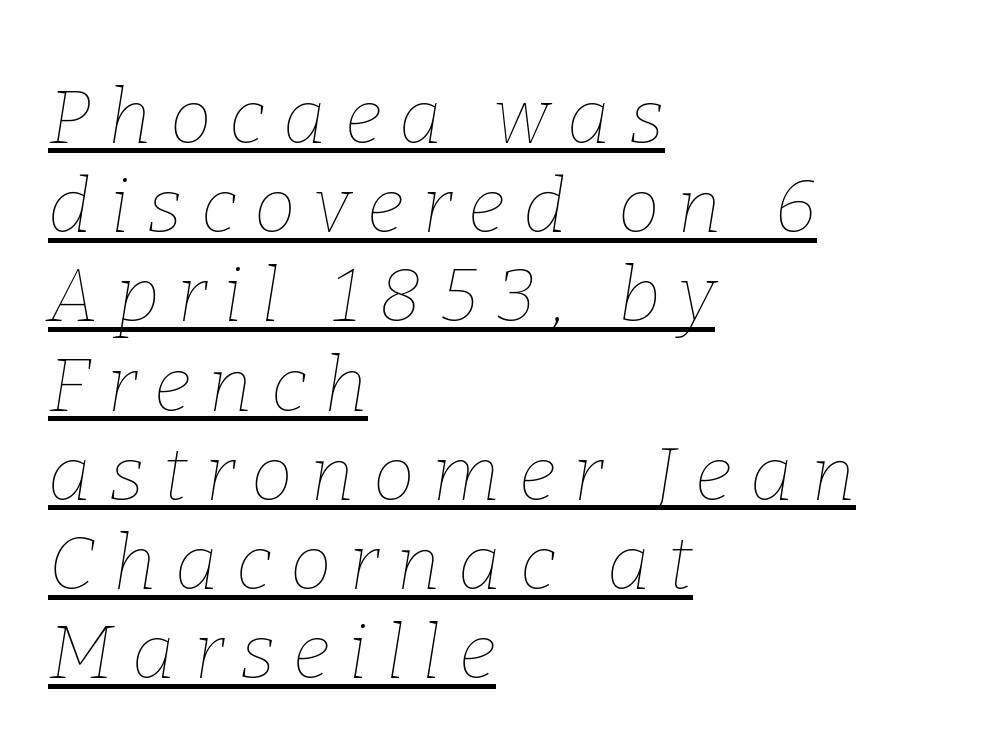
{"italic": "yes", "lean": "right", "slant_degrees": 9, "bold": "no", "weight": "thin", "width": "normal", "stroke_contrast": "low", "x_height": "medium", "monospaced": "no", "underline": "yes", "align": "left", "line_spacing_ratio": 1.19, "letter_spacing": "wide", "letter_spacing_em": 0.24, "glyph_px": 75}
